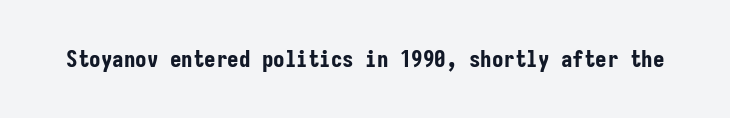
Q: Is the text bold? A: Yes.
Q: Is the text italic (slanted)? A: No, it is upright.
Q: Is the text underlined? A: No.
Q: Is the spacing between letters normal or unusually wide? A: Normal.
